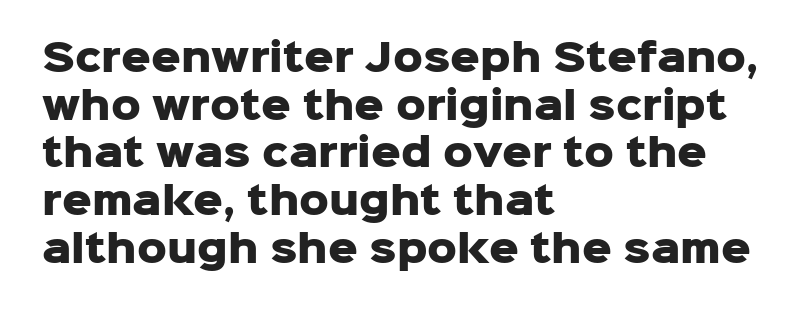
The passage shown is typed in a proportional face where columns would drift. Default kerning and tracking; the words read as compact shapes. Is the type bold? Yes — the strokes are clearly thick and heavy. A roman cut, with each character standing at attention.
